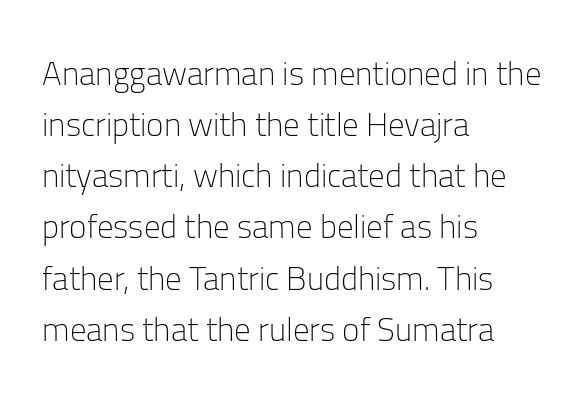
{"serif": "no", "italic": "no", "bold": "no", "weight": "light", "width": "normal", "stroke_contrast": "low", "x_height": "medium", "monospaced": "no", "underline": "no", "align": "left", "line_spacing": "normal", "line_spacing_ratio": 1.55, "letter_spacing": "normal", "letter_spacing_em": 0.0, "glyph_px": 33}
